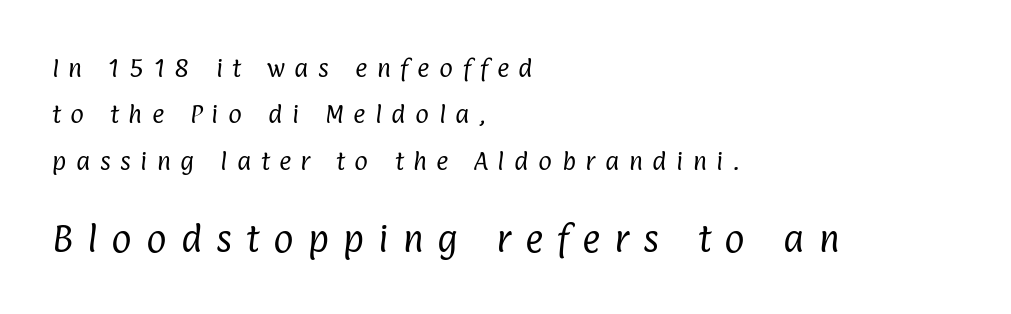
Q: Is the text bold? A: No.
Q: Is the typeface a serif or a sans-serif typeface? A: Sans-serif.
Q: Is the text underlined? A: No.
Q: How is the paragraph aligned? A: Left-aligned.
Q: Is the spacing between letters normal or unusually wide? A: Unusually wide.
Q: Is the spacing between lines tight, normal or loose? A: Loose.
Q: Which block of text is set in a larger size, the first (top) or the second (bottom)? A: The second (bottom) one.
Q: Width (condensed, normal, or wide)? A: Condensed.
Q: Stroke contrast? A: Low.
Q: x-height? A: Medium.
Q: Monospaced? A: No.
